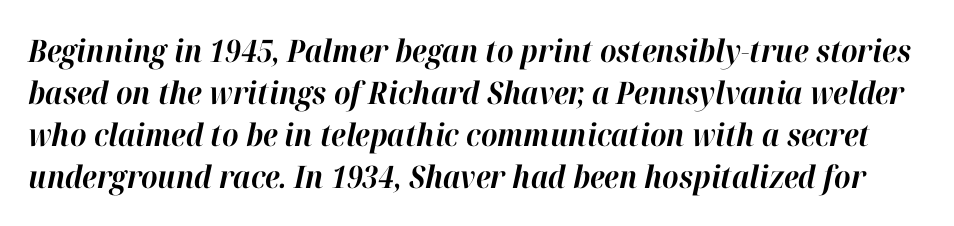
The image shows 31 px bold type, italic (leaning right); set normal line spacing (1.35x), normal letter spacing, not underlined; high stroke contrast and a medium x-height.
